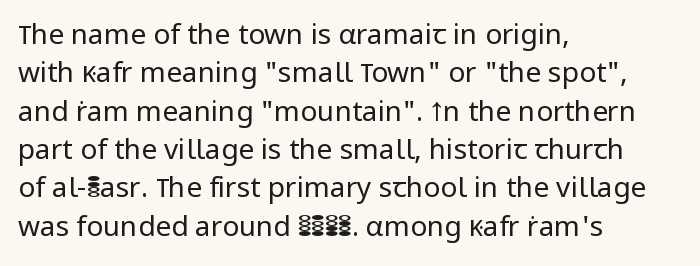
Q: Is the text bold? A: No.
Q: Is the text italic (slanted)? A: No, it is upright.
Q: Is the typeface a serif or a sans-serif typeface? A: Sans-serif.
Q: Is the text underlined? A: No.
Q: How is the paragraph aligned? A: Left-aligned.
Q: Is the spacing between letters normal or unusually wide? A: Normal.
Q: Is the spacing between lines tight, normal or loose? A: Normal.
Q: Width (condensed, normal, or wide)? A: Normal.
Q: Stroke contrast? A: Low.
Q: x-height? A: Medium.
Q: Monospaced? A: No.
